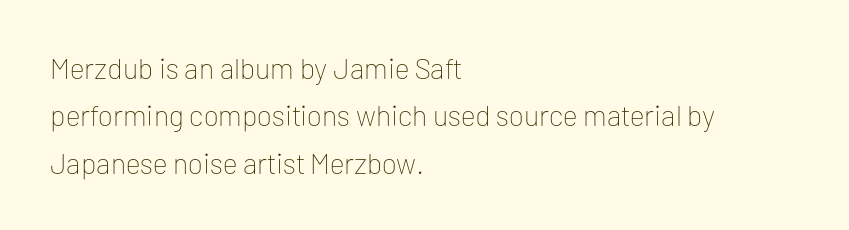
{"serif": "no", "italic": "no", "bold": "no", "weight": "thin", "width": "normal", "stroke_contrast": "low", "x_height": "medium", "monospaced": "no", "underline": "no", "align": "left", "line_spacing": "normal", "line_spacing_ratio": 1.63, "letter_spacing": "normal", "letter_spacing_em": 0.0, "glyph_px": 29}
